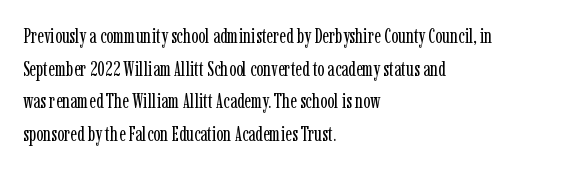
{"italic": "no", "bold": "no", "underline": "no", "align": "left", "line_spacing": "normal", "line_spacing_ratio": 1.55, "letter_spacing": "normal", "letter_spacing_em": 0.0, "glyph_px": 21}
